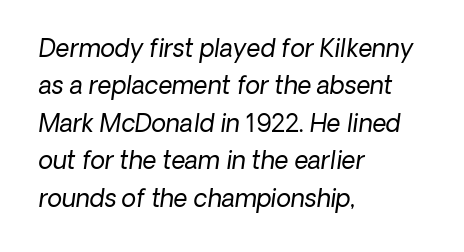
{"bold": "no", "underline": "no", "align": "left", "line_spacing": "normal", "line_spacing_ratio": 1.56, "letter_spacing": "normal", "letter_spacing_em": 0.0, "glyph_px": 24}
